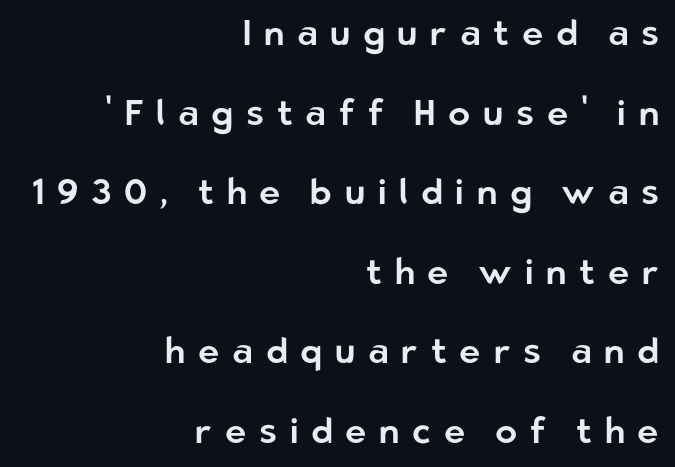
In terms of posture, this sample is upright. The face used here is rendered with a markedly widened letterfit. Descenders hang freely into open space. This sample has the flowing, uneven cadence of proportional lettering. This sample uses a sans-serif face. In CSS terms this would be text-align: right.
